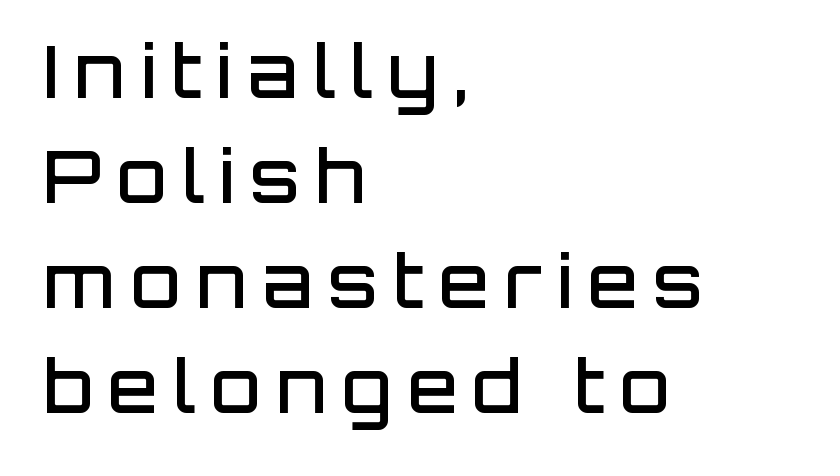
Q: Is the text bold? A: Semi-bold.
Q: Is the text italic (slanted)? A: No, it is upright.
Q: Is the typeface a serif or a sans-serif typeface? A: Sans-serif.
Q: Is the text underlined? A: No.
Q: How is the paragraph aligned? A: Left-aligned.
Q: Is the spacing between letters normal or unusually wide? A: Unusually wide.
Q: Is the spacing between lines tight, normal or loose? A: Normal.
Q: Width (condensed, normal, or wide)? A: Normal.
Q: Stroke contrast? A: Low.
Q: x-height? A: Large.
Q: Monospaced? A: No.
